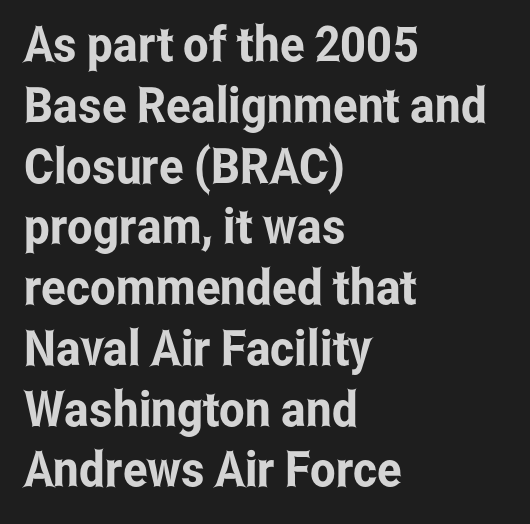
The image shows 49 px condensed sans-serif type, upright; set left-aligned, line spacing 1.24x, normal letter spacing, not underlined; low stroke contrast and a medium x-height.
